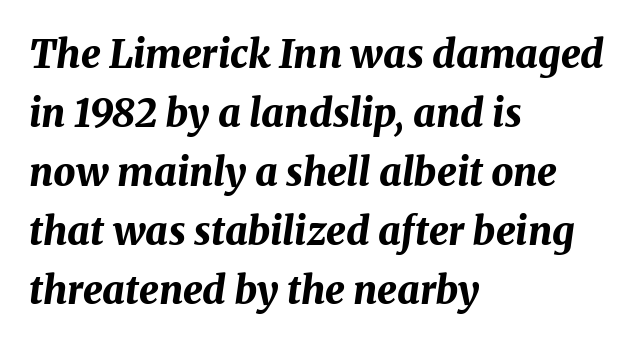
Q: Is the text bold? A: Yes.
Q: Is the text italic (slanted)? A: Yes, it leans right by about 8 degrees.
Q: Is the text underlined? A: No.
Q: How is the paragraph aligned? A: Left-aligned.
Q: Is the spacing between letters normal or unusually wide? A: Normal.
Q: Is the spacing between lines tight, normal or loose? A: Normal.
Q: Width (condensed, normal, or wide)? A: Normal.
Q: Stroke contrast? A: Medium.
Q: x-height? A: Medium.
Q: Monospaced? A: No.
